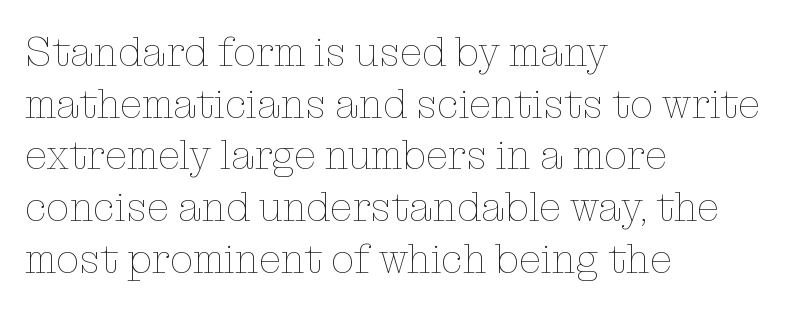
The image shows 41 px thin type, upright; set left-aligned, normal line spacing (1.26x), normal letter spacing, not underlined; low stroke contrast and a medium x-height.
